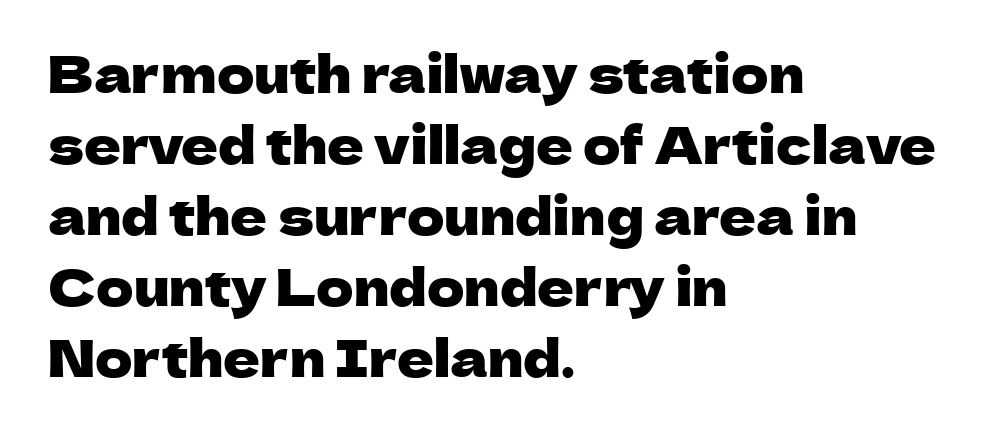
The image shows 51 px sans-serif type, upright; set left-aligned, normal line spacing (1.39x), normal letter spacing, not underlined; low stroke contrast and a medium x-height.
